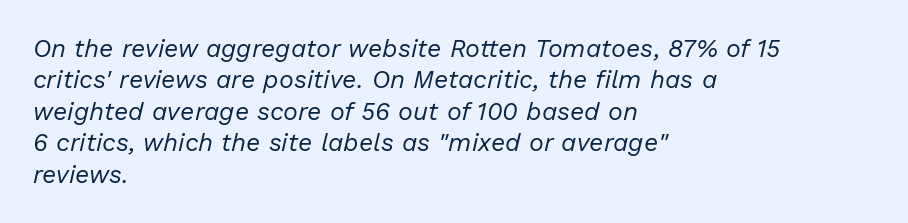
{"italic": "yes", "lean": "right", "slant_degrees": 13, "bold": "no", "underline": "no", "align": "left", "line_spacing": "normal", "line_spacing_ratio": 1.26, "letter_spacing": "normal", "letter_spacing_em": 0.0, "glyph_px": 25}
